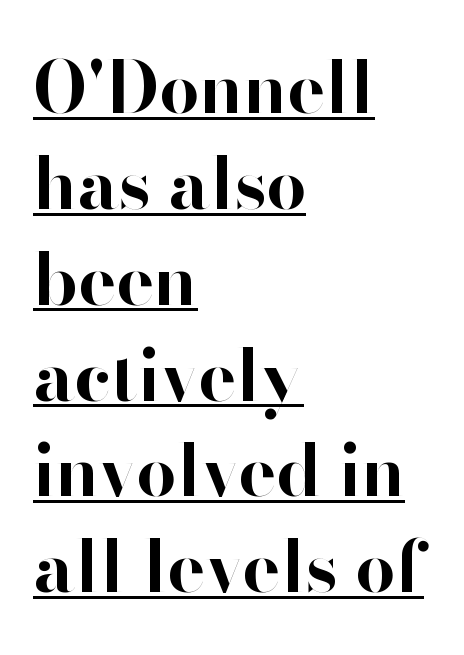
Q: Is the text bold? A: Yes.
Q: Is the text italic (slanted)? A: No, it is upright.
Q: Is the typeface a serif or a sans-serif typeface? A: Sans-serif.
Q: Is the text underlined? A: Yes.
Q: How is the paragraph aligned? A: Left-aligned.
Q: Is the spacing between letters normal or unusually wide? A: Normal.
Q: Is the spacing between lines tight, normal or loose? A: Normal.
Q: Width (condensed, normal, or wide)? A: Normal.
Q: Stroke contrast? A: High.
Q: x-height? A: Small.
Q: Monospaced? A: No.
